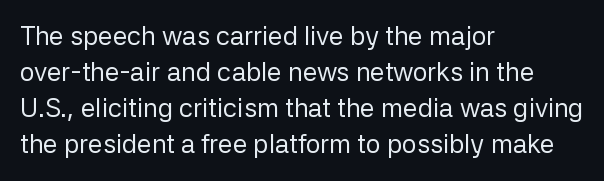
The image shows 26 px text type, upright; set left-aligned, normal line spacing (1.39x), normal letter spacing, not underlined.
